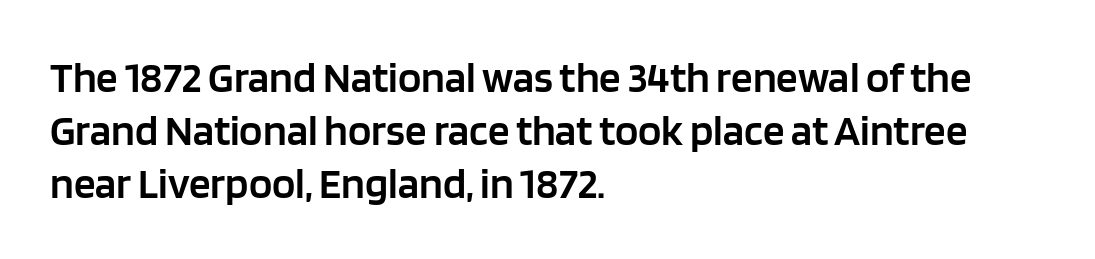
{"serif": "no", "italic": "no", "bold": "semi", "weight": "semibold", "width": "normal", "stroke_contrast": "low", "x_height": "large", "monospaced": "no", "underline": "no", "align": "left", "line_spacing_ratio": 1.23, "letter_spacing": "normal", "letter_spacing_em": 0.0, "glyph_px": 43}
